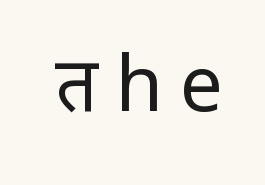
The image shows 76 px regular-weight sans-serif type, upright; set unusually wide letter spacing (+0.23 em), not underlined; low stroke contrast and a medium x-height.
